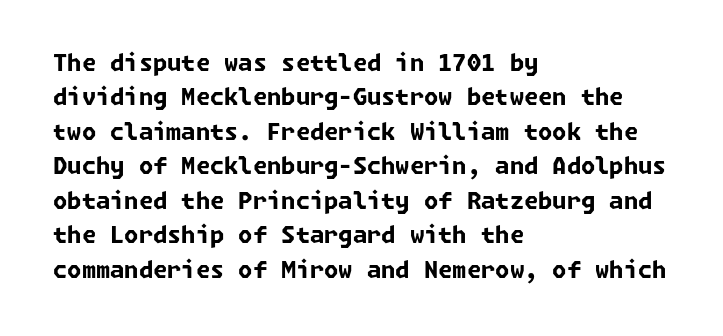
The image shows 23 px bold type; set left-aligned, normal line spacing (1.5x), normal letter spacing, not underlined.
